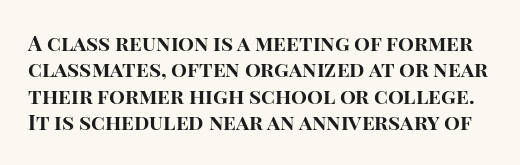
The image shows 21 px bold type, upright; set normal line spacing (1.26x), normal letter spacing, not underlined.
